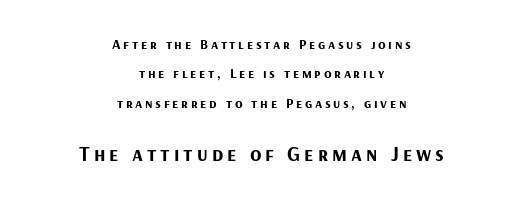
Strokes here are thick enough to call this a true bold. Does the bottom block carry the larger type? Yes, it does. Is there any slant? The stems are plumb. Interline gaps are noticeably wide in this sample. The gap between lines stays unmarked.
